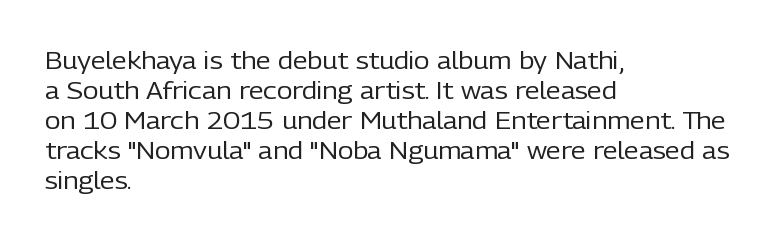
Honestly, there is no underline to notice here at all. The font's upright variant was chosen for this text. Horizontally, the lines are justified to the leading edge only. Bold? No — there's no thickening of the strokes.
